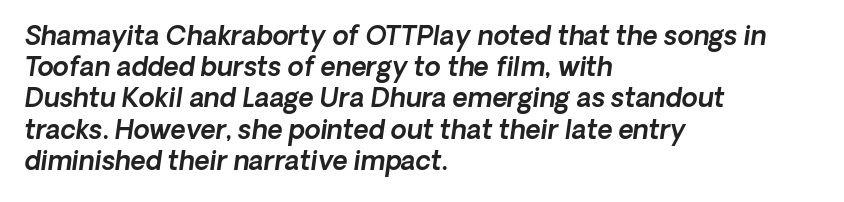
The image shows 26 px text type, italic (leaning right); set left-aligned, line spacing 1.2x, normal letter spacing, not underlined.
